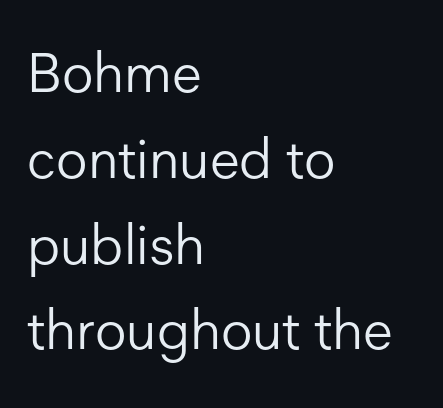
Does extra space separate the letters? No, they use regular spacing. Line spacing here is normal. A student would call this left alignment; a typographer would say flush left, rag right. The letters advance in unequal steps, a hallmark of proportional type. Rendered with straight, roman letterforms.
